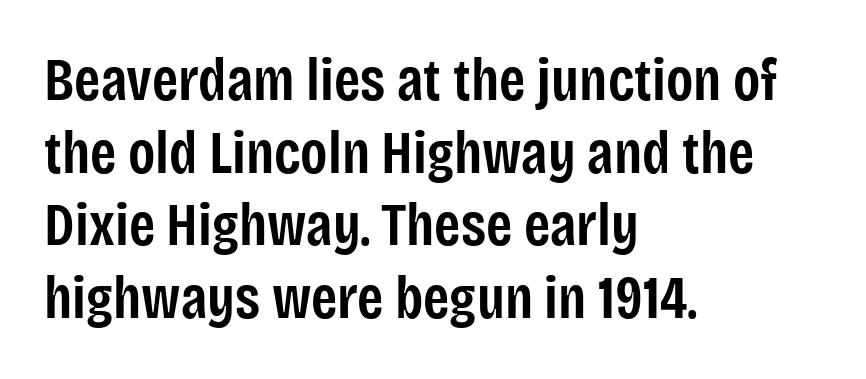
Q: Is the text bold? A: Semi-bold.
Q: Is the text italic (slanted)? A: No, it is upright.
Q: Is the typeface a serif or a sans-serif typeface? A: Sans-serif.
Q: Is the text underlined? A: No.
Q: How is the paragraph aligned? A: Left-aligned.
Q: Is the spacing between letters normal or unusually wide? A: Normal.
Q: Width (condensed, normal, or wide)? A: Condensed.
Q: Stroke contrast? A: Low.
Q: x-height? A: Large.
Q: Monospaced? A: No.
